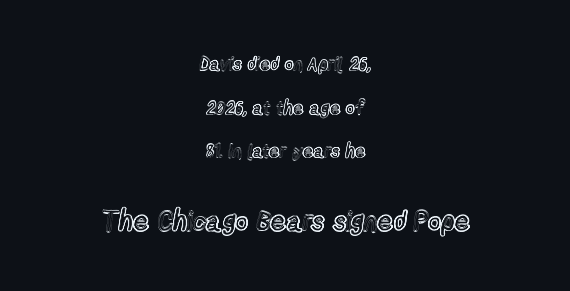
Typeset on center — no edge is straight. Looks like regular typesetting: each glyph gets only the width it needs. There is no visible air inserted between adjacent glyphs. Scale increases going downward across the two blocks. These lines stand farther apart than default settings would place them.
